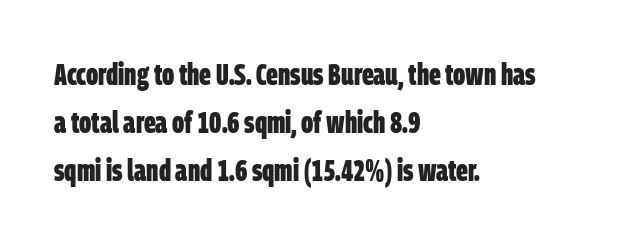
Q: Is the text bold? A: Yes.
Q: Is the typeface a serif or a sans-serif typeface? A: Sans-serif.
Q: Is the text underlined? A: No.
Q: How is the paragraph aligned? A: Left-aligned.
Q: Is the spacing between letters normal or unusually wide? A: Normal.
Q: Is the spacing between lines tight, normal or loose? A: Normal.
Q: Width (condensed, normal, or wide)? A: Condensed.
Q: Stroke contrast? A: Low.
Q: x-height? A: Large.
Q: Monospaced? A: No.
